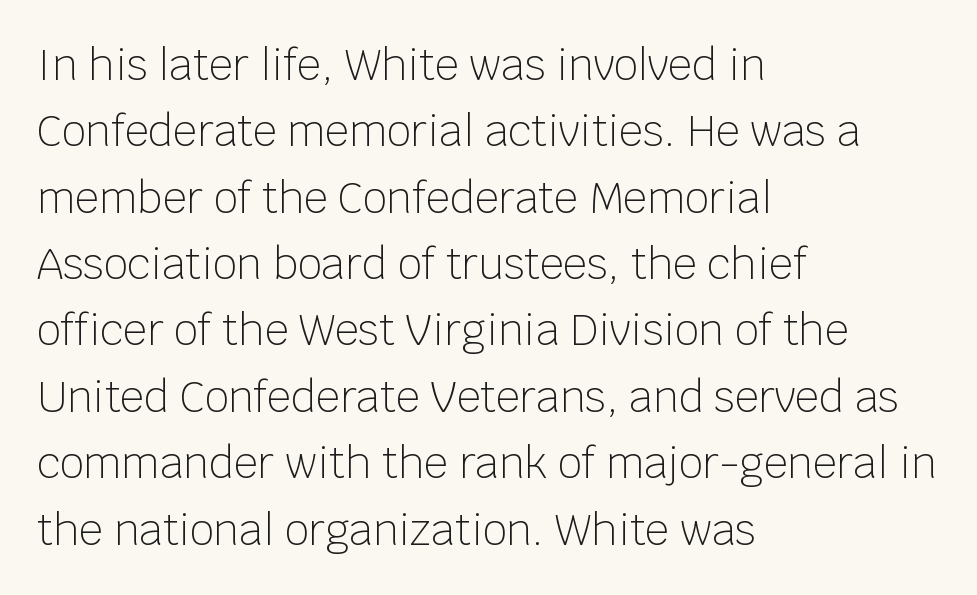
The rows are spaced the way most documents space them. This sample uses a sans-serif face. Weight class: somewhere from thin through regular. Descenders hang freely into open space.
